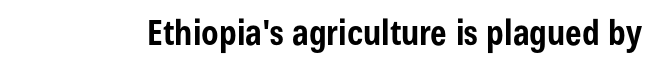
{"serif": "no", "italic": "no", "bold": "yes", "weight": "bold", "width": "condensed", "stroke_contrast": "low", "x_height": "medium", "monospaced": "no", "underline": "no", "letter_spacing": "normal", "letter_spacing_em": 0.0, "glyph_px": 35}
